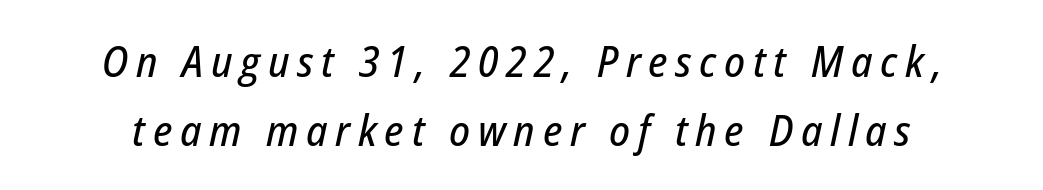
The glyphs look as if they've been sheared to an angle. Is there much room between lines? A standard amount, neither cramped nor airy. Rule under the text: the space is simply empty. Proportional: the letters do not fall into vertical columns.
